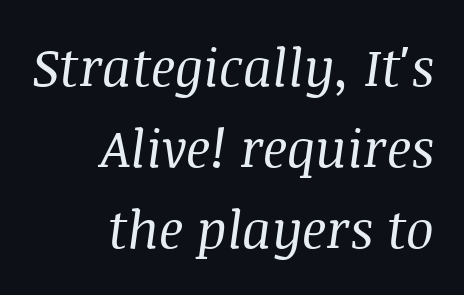
{"serif": "yes", "italic": "yes", "lean": "right", "slant_degrees": 8, "bold": "no", "weight": "regular", "width": "normal", "stroke_contrast": "medium", "x_height": "large", "monospaced": "no", "underline": "no", "align": "right", "line_spacing": "normal", "line_spacing_ratio": 1.56, "letter_spacing": "normal", "letter_spacing_em": 0.0, "glyph_px": 52}
